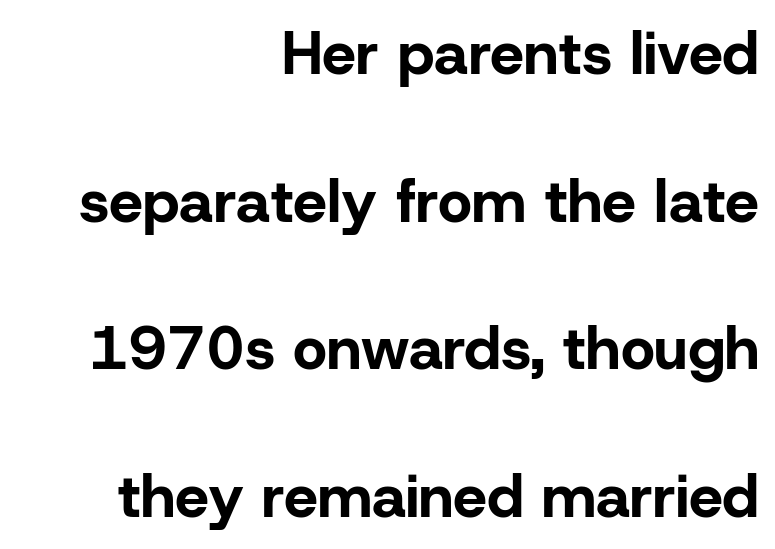
Quick note: not italic, upright. Nobody drew a line under any word here. Line endings align vertically; line beginnings do not. Typographic density is high because the face is bold. These lines are rendered in a variable-pitch font.
